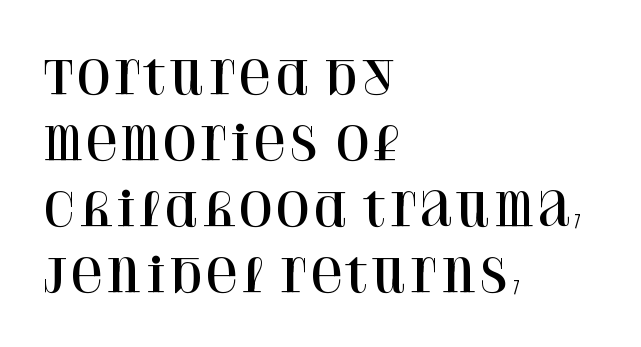
{"serif": "yes", "italic": "no", "width": "normal", "stroke_contrast": "high", "x_height": "large", "monospaced": "no", "underline": "no", "align": "left", "line_spacing": "normal", "line_spacing_ratio": 1.47, "letter_spacing": "normal", "letter_spacing_em": 0.0, "glyph_px": 45}
